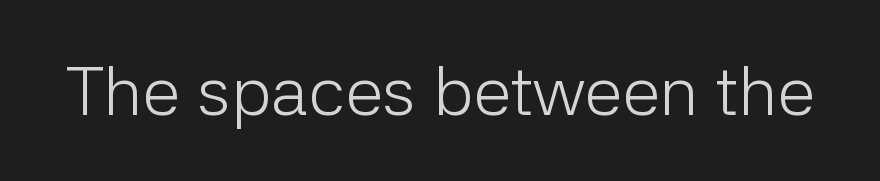
The image shows 69 px light sans-serif type, upright; set normal letter spacing, not underlined; low stroke contrast and a medium x-height.
